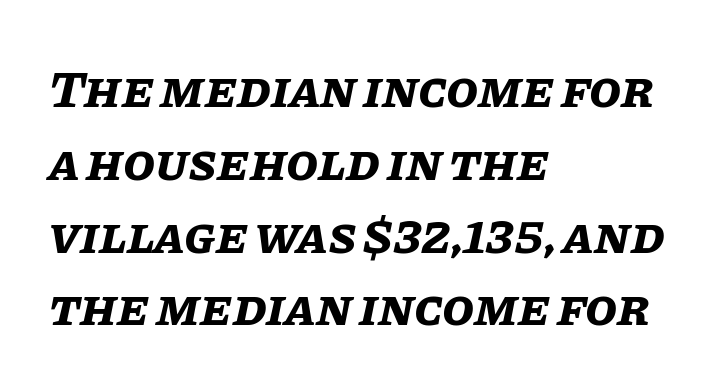
The image shows 52 px bold type, italic (leaning right); set left-aligned, normal line spacing (1.4x), normal letter spacing, not underlined; low stroke contrast and a large x-height.
